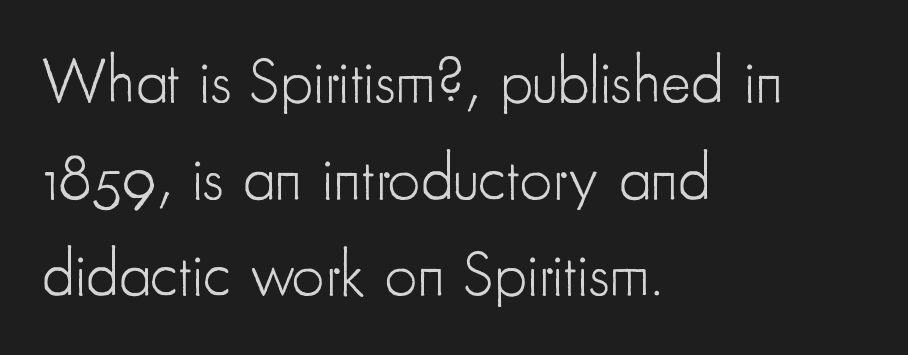
The image shows 64 px light, condensed sans-serif type, upright; set left-aligned, normal line spacing (1.51x), normal letter spacing, not underlined; low stroke contrast and a small x-height.
